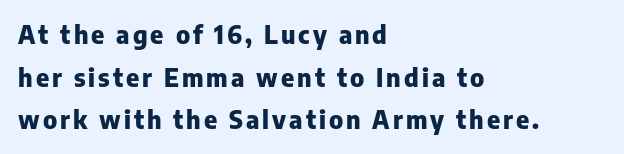
{"italic": "no", "bold": "yes", "underline": "no", "align": "left", "line_spacing_ratio": 1.71, "glyph_px": 25}
